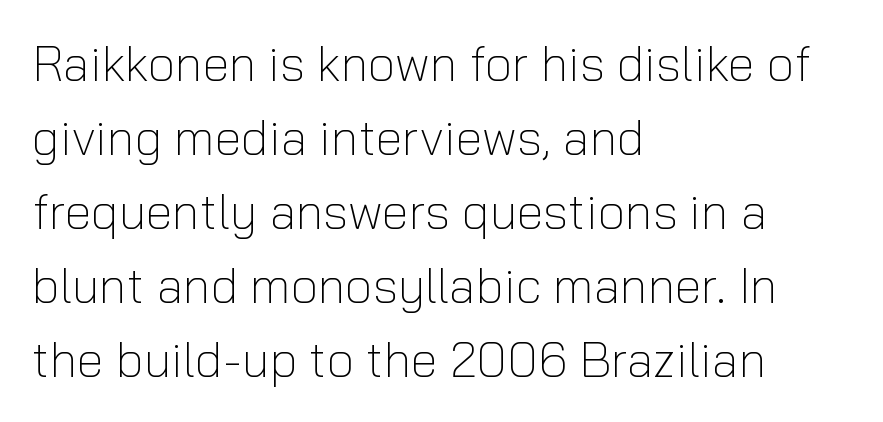
Q: Is the text bold? A: No.
Q: Is the text italic (slanted)? A: No, it is upright.
Q: Is the typeface a serif or a sans-serif typeface? A: Sans-serif.
Q: Is the text underlined? A: No.
Q: How is the paragraph aligned? A: Left-aligned.
Q: Is the spacing between letters normal or unusually wide? A: Normal.
Q: Is the spacing between lines tight, normal or loose? A: Normal.
Q: Width (condensed, normal, or wide)? A: Normal.
Q: Stroke contrast? A: Low.
Q: x-height? A: Medium.
Q: Monospaced? A: No.
